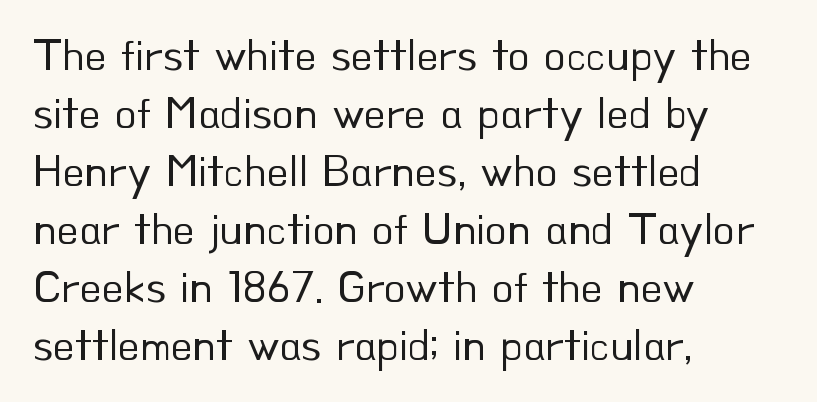
The leading is moderate, giving the passage an even texture. Standard letterfit; no display-style spreading of the glyphs. Ink coverage per letter is moderate at most. Quick note: underline off.
